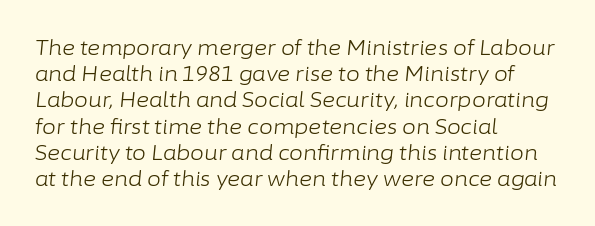
Q: Is the text bold? A: No.
Q: Is the text italic (slanted)? A: Yes, it leans right by about 6 degrees.
Q: Is the text underlined? A: No.
Q: How is the paragraph aligned? A: Left-aligned.
Q: Is the spacing between letters normal or unusually wide? A: Normal.
Q: Is the spacing between lines tight, normal or loose? A: Normal.
